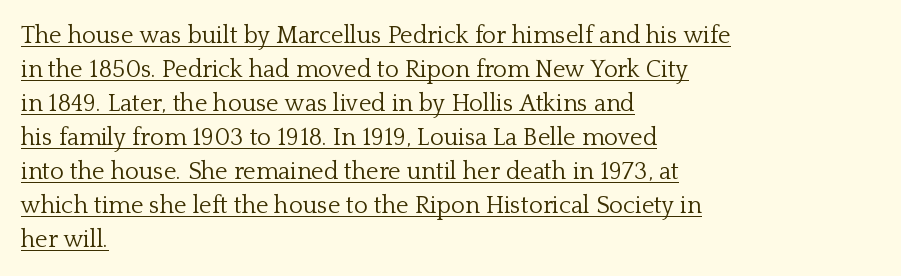
Q: Is the text bold? A: No.
Q: Is the text italic (slanted)? A: No, it is upright.
Q: Is the text underlined? A: Yes.
Q: How is the paragraph aligned? A: Left-aligned.
Q: Is the spacing between letters normal or unusually wide? A: Normal.
Q: Is the spacing between lines tight, normal or loose? A: Normal.
